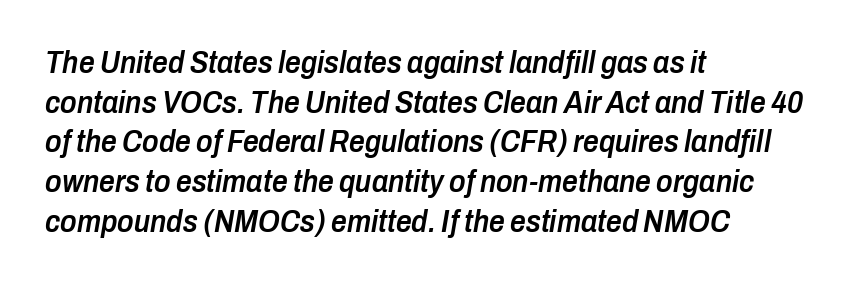
{"italic": "yes", "lean": "right", "slant_degrees": 10, "bold": "semi", "weight": "semibold", "width": "condensed", "stroke_contrast": "low", "x_height": "medium", "monospaced": "no", "underline": "no", "align": "left", "line_spacing": "normal", "line_spacing_ratio": 1.28, "letter_spacing": "normal", "letter_spacing_em": 0.0, "glyph_px": 31}
